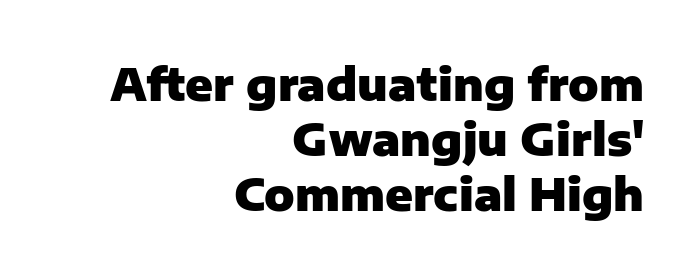
The image shows 45 px heavy sans-serif type, upright; set right-aligned, line spacing 1.22x, normal letter spacing, not underlined; low stroke contrast and a medium x-height.
